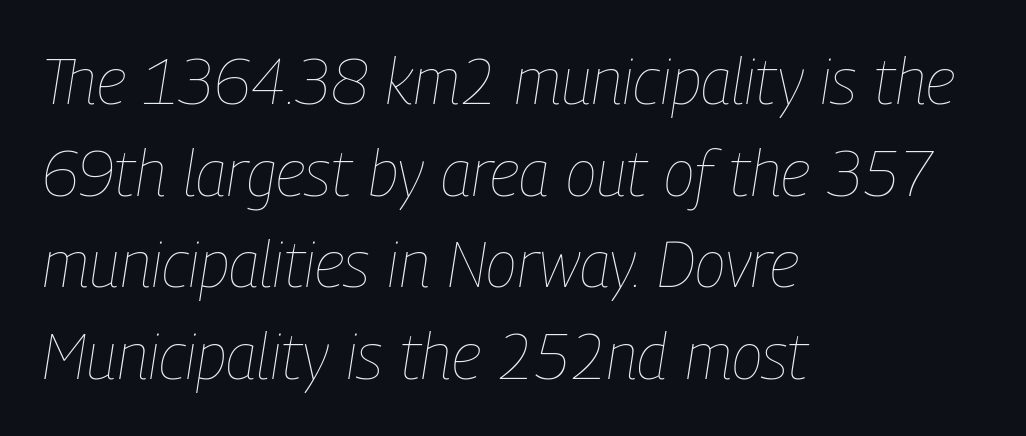
The image shows 64 px thin, condensed type, italic (leaning right); set left-aligned, normal line spacing (1.43x), normal letter spacing, not underlined; low stroke contrast and a medium x-height.
